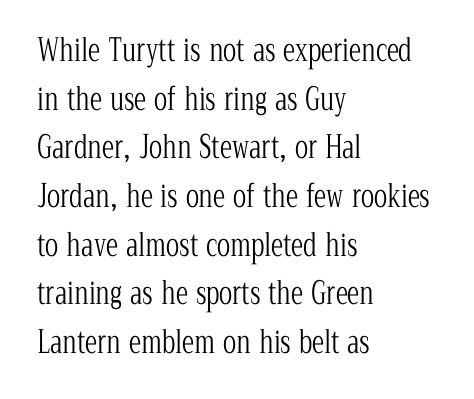
Q: Is the text bold? A: No.
Q: Is the text italic (slanted)? A: No, it is upright.
Q: Is the typeface a serif or a sans-serif typeface? A: Serif.
Q: Is the text underlined? A: No.
Q: How is the paragraph aligned? A: Left-aligned.
Q: Is the spacing between letters normal or unusually wide? A: Normal.
Q: Is the spacing between lines tight, normal or loose? A: Normal.
Q: Width (condensed, normal, or wide)? A: Condensed.
Q: Stroke contrast? A: Low.
Q: x-height? A: Medium.
Q: Monospaced? A: No.
